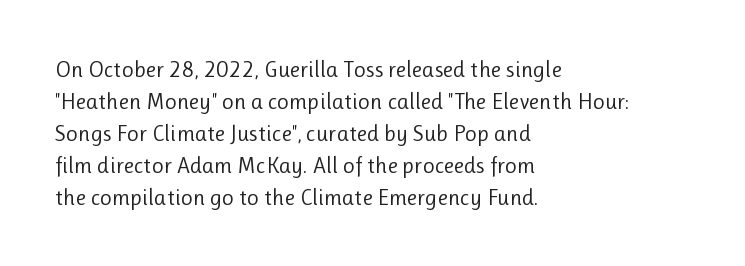
{"italic": "no", "bold": "no", "underline": "no", "align": "left", "line_spacing": "normal", "line_spacing_ratio": 1.39, "letter_spacing": "normal", "letter_spacing_em": 0.0, "glyph_px": 23}
